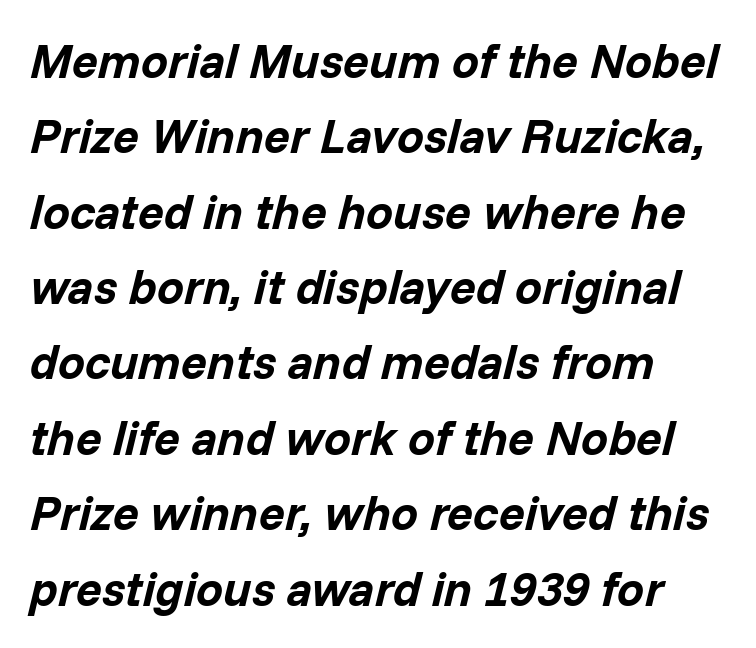
Underline: absent. A student would call this left alignment; a typographer would say flush left, rag right. Slant detected: the letters are inclined. How are the letters spaced? Ordinarily, with no added tracking. One glance says typical: line gaps are just what's usual.
